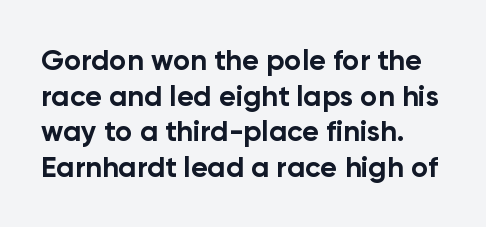
Honestly, there is no underline to notice here at all. I'd describe the lettering as bold — thick and assertive. No extra tracking has been applied to these lines. These lines are rendered in a variable-pitch font.
